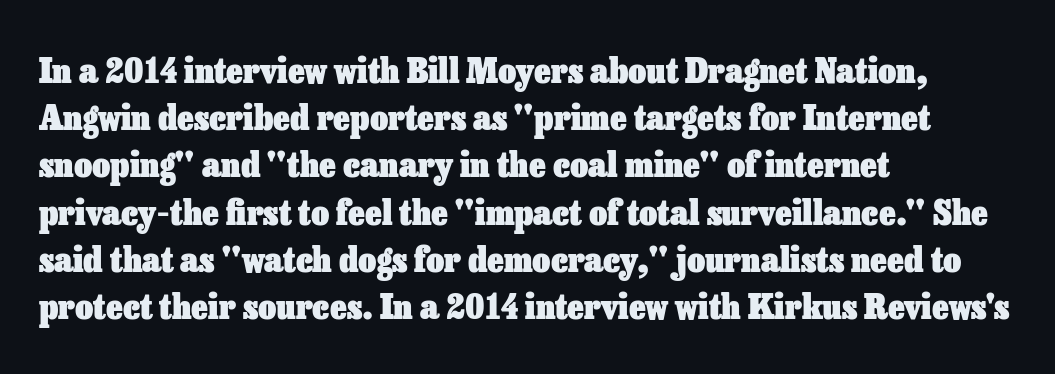
Students, this is bold: see how much ink each stroke carries. The specimen omits any rule beneath the text block's lines. Inter-character spacing is left at the font's built-in metrics. Ascenders rise straight up at ninety degrees. Character widths vary here, with narrow letters taking less room than wide ones.
